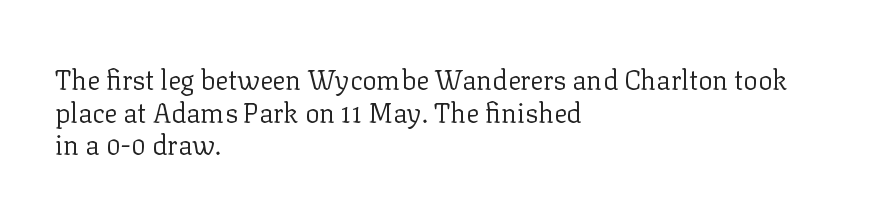
The image shows 27 px text type, upright; set left-aligned, line spacing 1.21x, normal letter spacing, not underlined.
